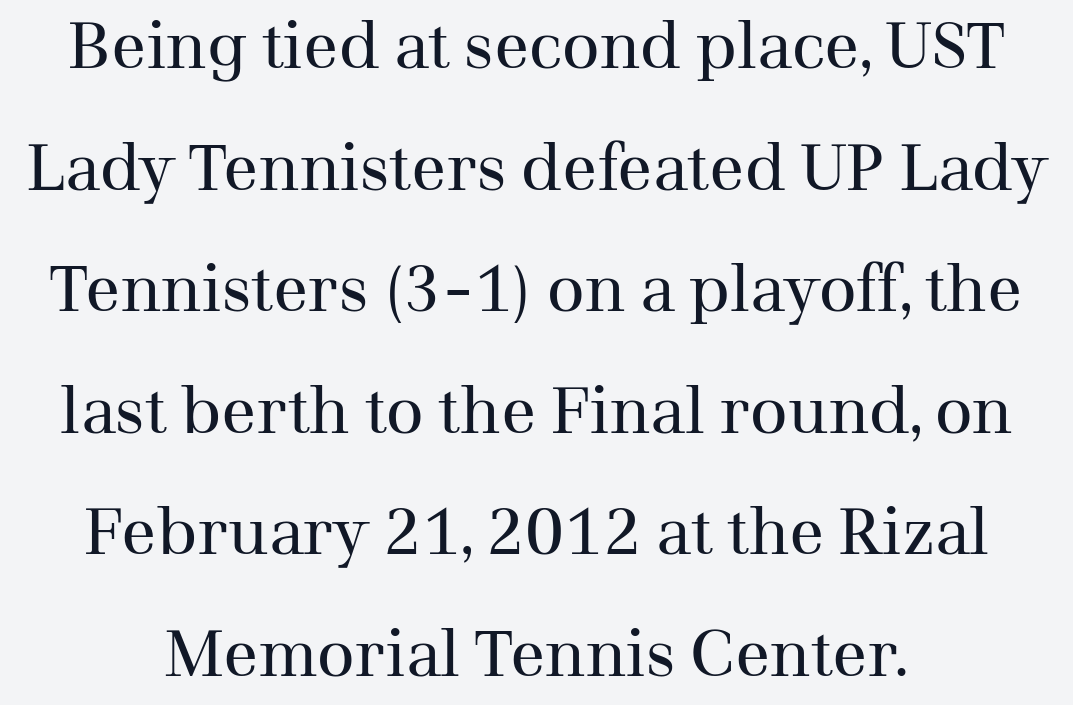
Note the varied advance widths — an 'i' is clearly narrower than an 'm'. This rendering features lettering with no underline. A typesetter would mark this as roman, not italic. I'd call this a serif setting — the letters wear small feet. A typesetter would call this zero additional tracking. Each stroke keeps to a modest, everyday thickness or less.
